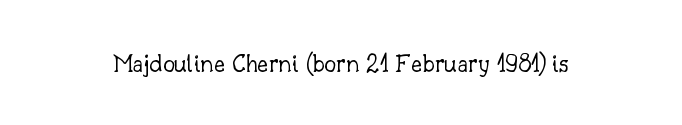
{"italic": "no", "bold": "no", "underline": "no", "letter_spacing": "normal", "letter_spacing_em": 0.0, "glyph_px": 27}
